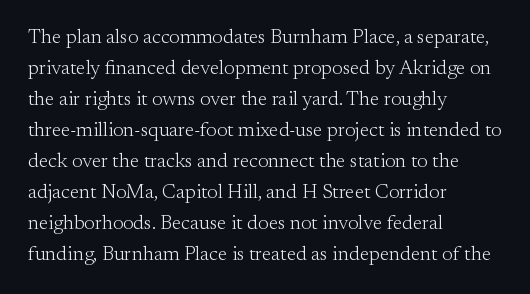
Q: Is the text bold? A: No.
Q: Is the text italic (slanted)? A: No, it is upright.
Q: Is the text underlined? A: No.
Q: How is the paragraph aligned? A: Left-aligned.
Q: Is the spacing between letters normal or unusually wide? A: Normal.
Q: Is the spacing between lines tight, normal or loose? A: Normal.
